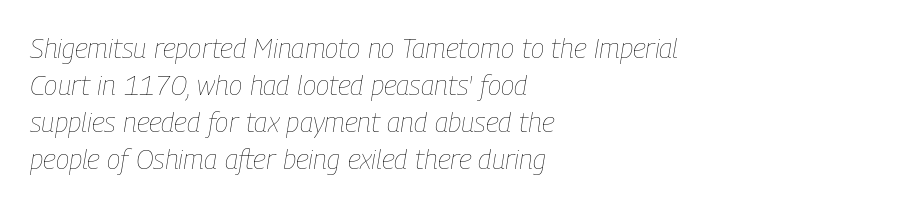
{"italic": "yes", "lean": "right", "slant_degrees": 9, "bold": "no", "weight": "thin", "width": "condensed", "stroke_contrast": "low", "x_height": "medium", "monospaced": "no", "underline": "no", "align": "left", "line_spacing": "normal", "line_spacing_ratio": 1.32, "letter_spacing": "normal", "letter_spacing_em": 0.0, "glyph_px": 28}
